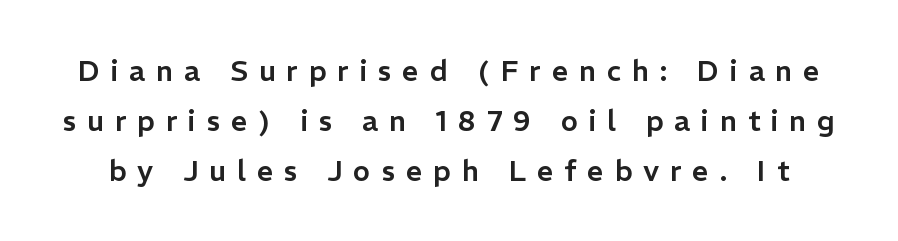
Q: Is the text italic (slanted)? A: No, it is upright.
Q: Is the typeface a serif or a sans-serif typeface? A: Sans-serif.
Q: Is the text underlined? A: No.
Q: Is the spacing between letters normal or unusually wide? A: Unusually wide.
Q: Width (condensed, normal, or wide)? A: Normal.
Q: Stroke contrast? A: Low.
Q: x-height? A: Medium.
Q: Monospaced? A: No.
